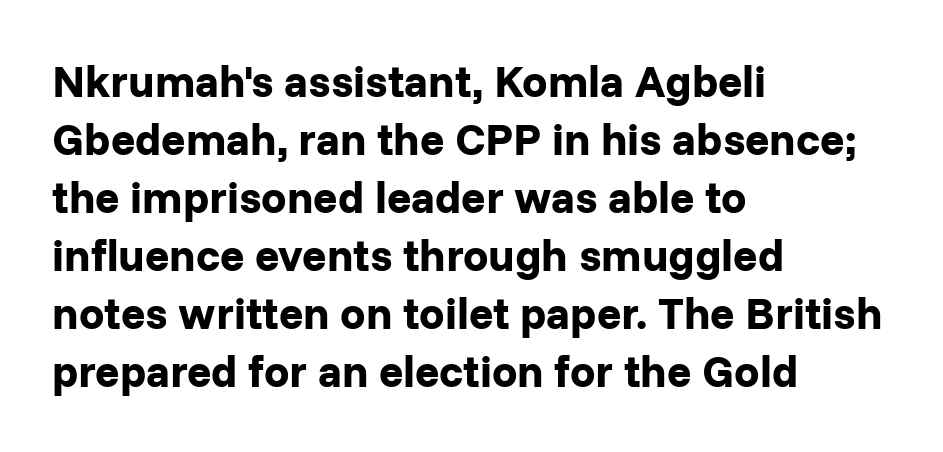
A roman cut, with each character standing at attention. These lines are composed in type without serifs. How are the letters spaced? Ordinarily, with no added tracking. A bare baseline throughout the passage. One-word summary of the alignment: left.
